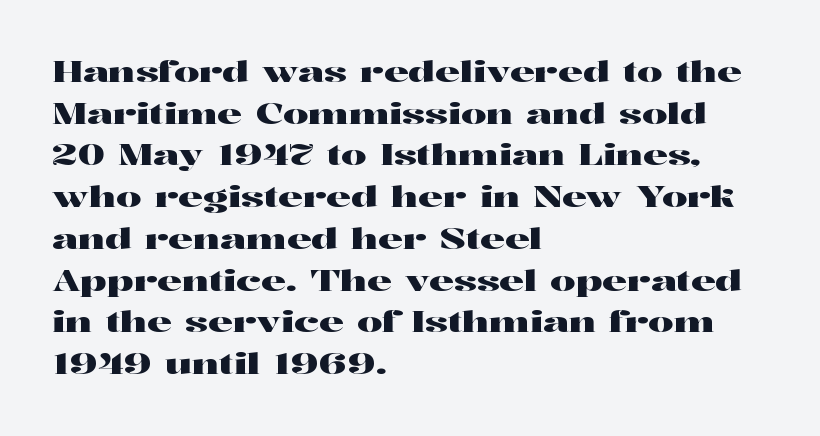
The image shows 28 px wide serif type, upright; set left-aligned, normal line spacing (1.49x), normal letter spacing, not underlined; high stroke contrast and a medium x-height.
